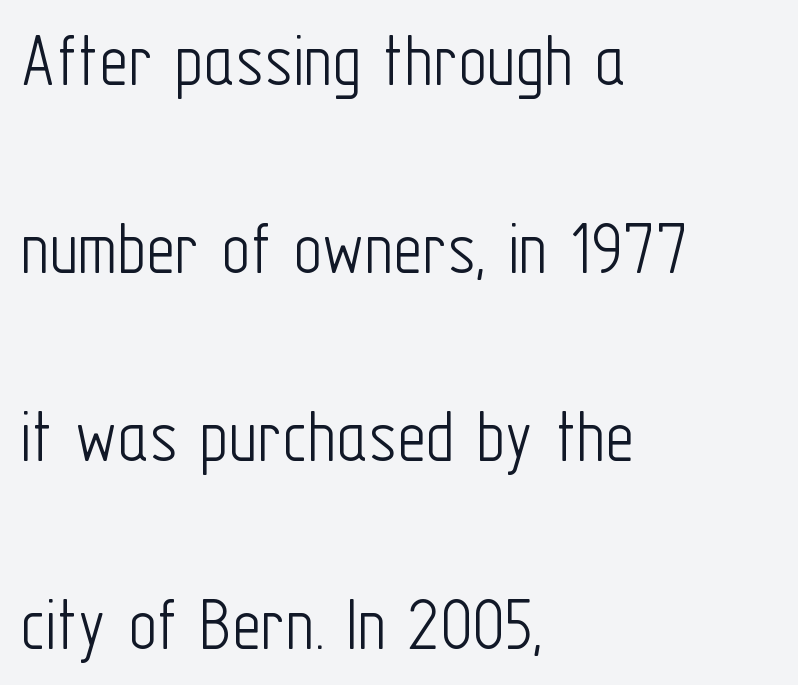
The image shows 79 px light, condensed sans-serif type, upright; set left-aligned, loose line spacing (2.38x), normal letter spacing, not underlined; low stroke contrast and a medium x-height.
